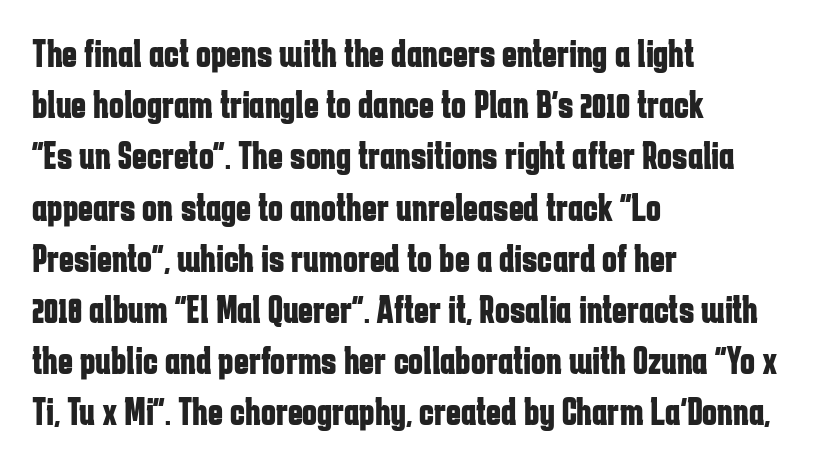
Q: Is the text bold? A: Yes.
Q: Is the text italic (slanted)? A: No, it is upright.
Q: Is the typeface a serif or a sans-serif typeface? A: Sans-serif.
Q: Is the text underlined? A: No.
Q: How is the paragraph aligned? A: Left-aligned.
Q: Is the spacing between letters normal or unusually wide? A: Normal.
Q: Is the spacing between lines tight, normal or loose? A: Normal.
Q: Width (condensed, normal, or wide)? A: Condensed.
Q: Stroke contrast? A: Low.
Q: x-height? A: Medium.
Q: Monospaced? A: No.
